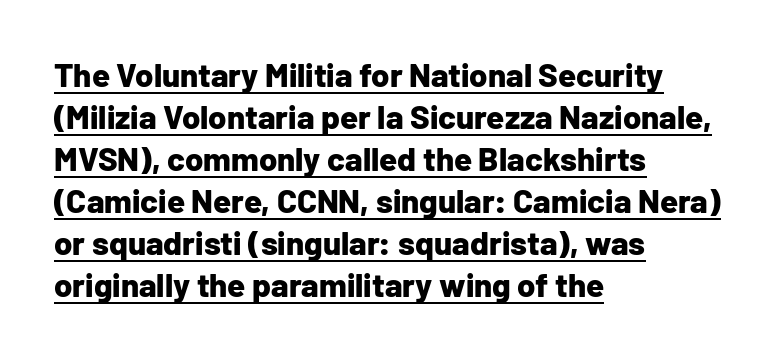
Q: Is the text bold? A: Yes.
Q: Is the text italic (slanted)? A: No, it is upright.
Q: Is the typeface a serif or a sans-serif typeface? A: Sans-serif.
Q: Is the text underlined? A: Yes.
Q: How is the paragraph aligned? A: Left-aligned.
Q: Is the spacing between letters normal or unusually wide? A: Normal.
Q: Is the spacing between lines tight, normal or loose? A: Normal.
Q: Width (condensed, normal, or wide)? A: Normal.
Q: Stroke contrast? A: Low.
Q: x-height? A: Medium.
Q: Monospaced? A: No.
